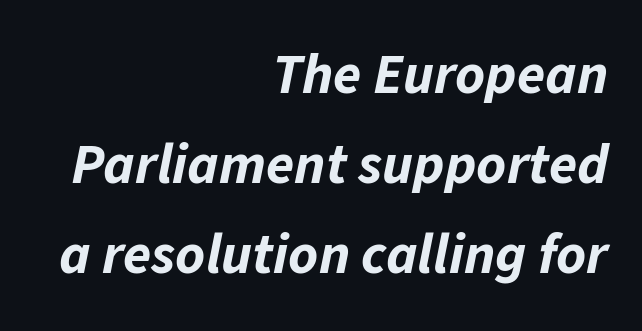
The image shows 57 px bold type, italic (leaning right); set right-aligned, normal line spacing (1.58x), normal letter spacing, not underlined; low stroke contrast and a medium x-height.
